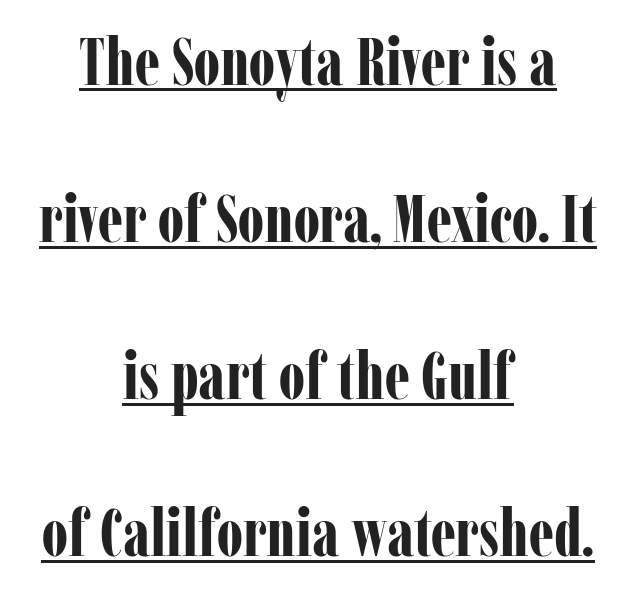
Underlining? Definitely there. The lettering stays uniformly vertical, giving the passage a roman look. Looks like regular typesetting: each glyph gets only the width it needs. In terms of letterspacing, this is plain default setting. Centered paragraph, ragged on both sides.
